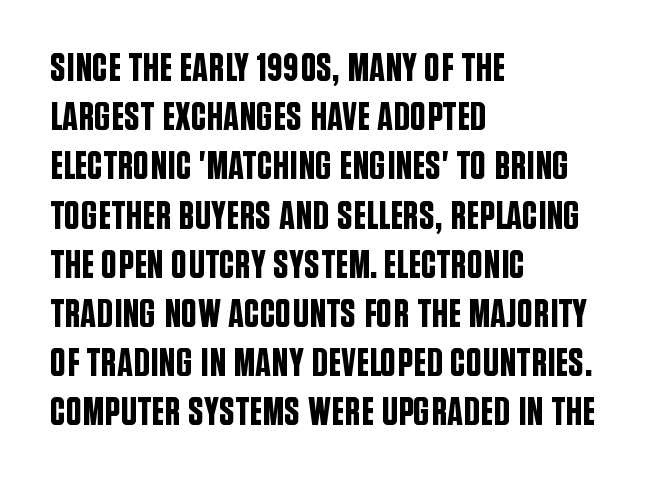
Q: Is the text italic (slanted)? A: No, it is upright.
Q: Is the typeface a serif or a sans-serif typeface? A: Sans-serif.
Q: Is the text underlined? A: No.
Q: How is the paragraph aligned? A: Left-aligned.
Q: Is the spacing between letters normal or unusually wide? A: Normal.
Q: Width (condensed, normal, or wide)? A: Condensed.
Q: Stroke contrast? A: Low.
Q: x-height? A: Large.
Q: Monospaced? A: No.
